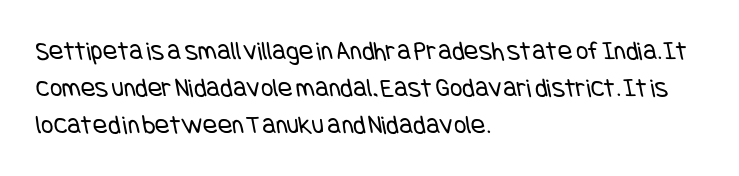
The image shows 27 px text type; set left-aligned, normal line spacing (1.37x), normal letter spacing, not underlined.
